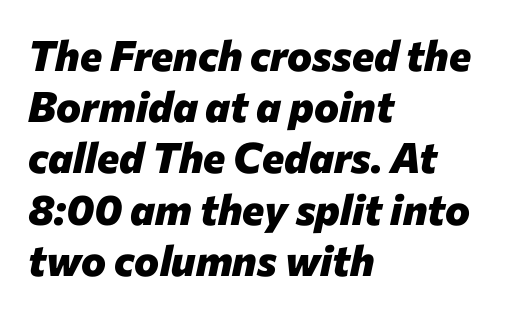
Q: Is the text bold? A: Yes.
Q: Is the text italic (slanted)? A: Yes, it leans right by about 12 degrees.
Q: Is the text underlined? A: No.
Q: How is the paragraph aligned? A: Left-aligned.
Q: Is the spacing between letters normal or unusually wide? A: Normal.
Q: Width (condensed, normal, or wide)? A: Normal.
Q: Stroke contrast? A: Low.
Q: x-height? A: Medium.
Q: Monospaced? A: No.
